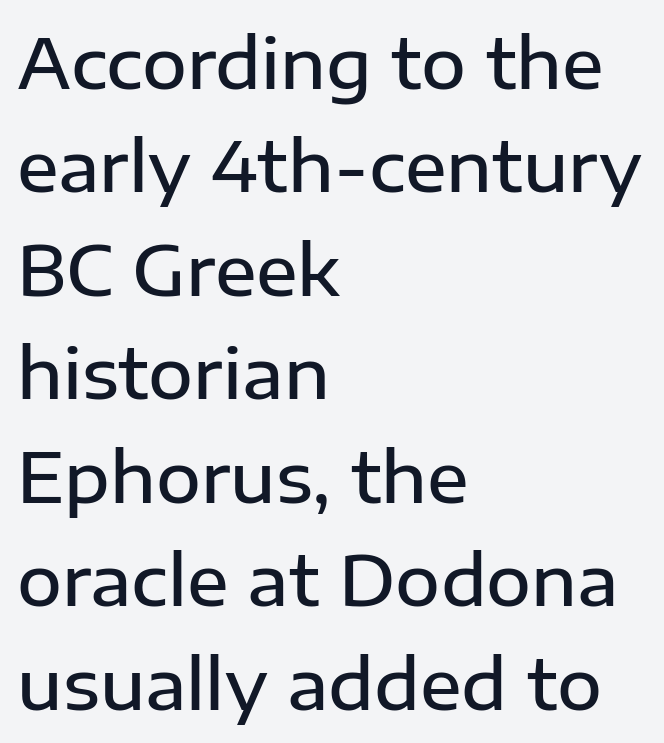
Q: Is the text bold? A: Semi-bold.
Q: Is the text italic (slanted)? A: No, it is upright.
Q: Is the typeface a serif or a sans-serif typeface? A: Sans-serif.
Q: Is the text underlined? A: No.
Q: How is the paragraph aligned? A: Left-aligned.
Q: Is the spacing between letters normal or unusually wide? A: Normal.
Q: Is the spacing between lines tight, normal or loose? A: Normal.
Q: Width (condensed, normal, or wide)? A: Normal.
Q: Stroke contrast? A: Low.
Q: x-height? A: Medium.
Q: Monospaced? A: No.
